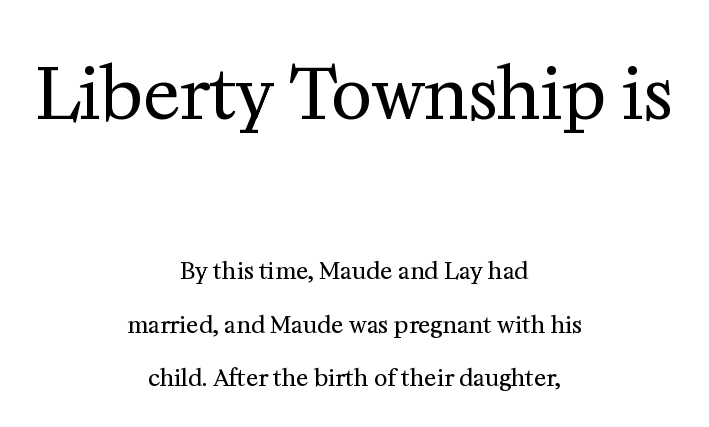
{"serif": "yes", "italic": "no", "bold": "no", "weight": "regular", "width": "normal", "stroke_contrast": "medium", "x_height": "medium", "monospaced": "no", "underline": "no", "align": "center", "line_spacing": "loose", "line_spacing_ratio": 2.32, "letter_spacing": "normal", "letter_spacing_em": 0.0, "larger_block": "first", "size_ratio": 3.0, "glyph_px": 69}
